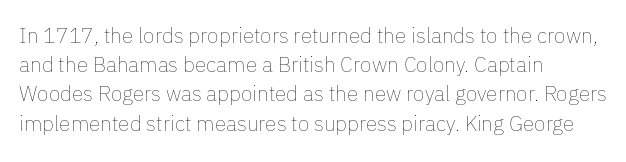
Q: Is the text bold? A: No.
Q: Is the text italic (slanted)? A: No, it is upright.
Q: Is the text underlined? A: No.
Q: How is the paragraph aligned? A: Left-aligned.
Q: Is the spacing between letters normal or unusually wide? A: Normal.
Q: Is the spacing between lines tight, normal or loose? A: Normal.
